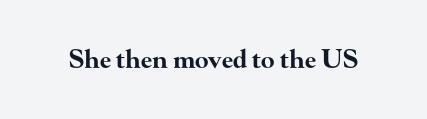
Q: Is the text bold? A: Yes.
Q: Is the text italic (slanted)? A: No, it is upright.
Q: Is the text underlined? A: No.
Q: Is the spacing between letters normal or unusually wide? A: Normal.
